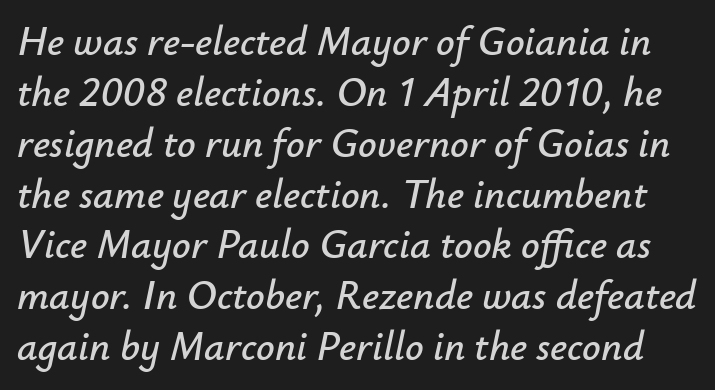
{"italic": "yes", "lean": "right", "slant_degrees": 12, "width": "normal", "stroke_contrast": "low", "x_height": "small", "monospaced": "no", "underline": "no", "line_spacing_ratio": 1.24, "letter_spacing": "normal", "letter_spacing_em": 0.0, "glyph_px": 41}
